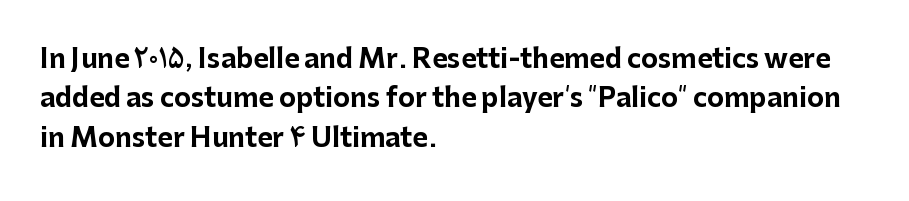
Q: Is the text bold? A: Yes.
Q: Is the text italic (slanted)? A: No, it is upright.
Q: Is the text underlined? A: No.
Q: How is the paragraph aligned? A: Left-aligned.
Q: Is the spacing between letters normal or unusually wide? A: Normal.
Q: Is the spacing between lines tight, normal or loose? A: Normal.
